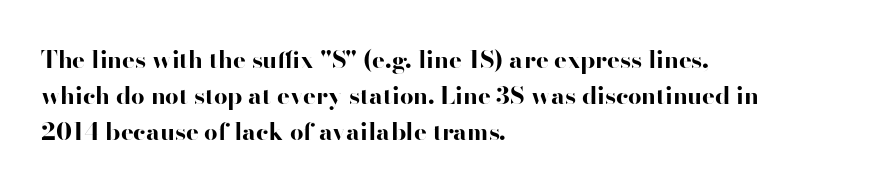
{"italic": "no", "bold": "yes", "underline": "no", "align": "left", "line_spacing": "normal", "line_spacing_ratio": 1.51, "letter_spacing": "normal", "letter_spacing_em": 0.0, "glyph_px": 24}
